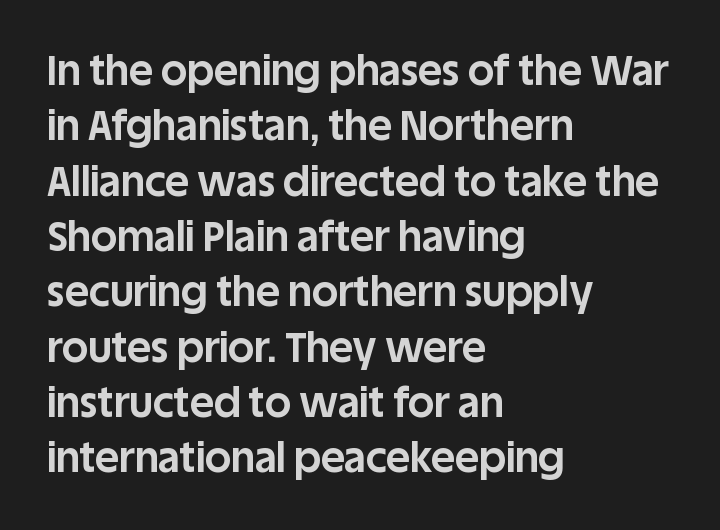
{"serif": "no", "italic": "no", "bold": "yes", "weight": "bold", "width": "normal", "stroke_contrast": "low", "x_height": "large", "monospaced": "no", "underline": "no", "align": "left", "line_spacing": "normal", "line_spacing_ratio": 1.35, "letter_spacing": "normal", "letter_spacing_em": 0.0, "glyph_px": 41}
